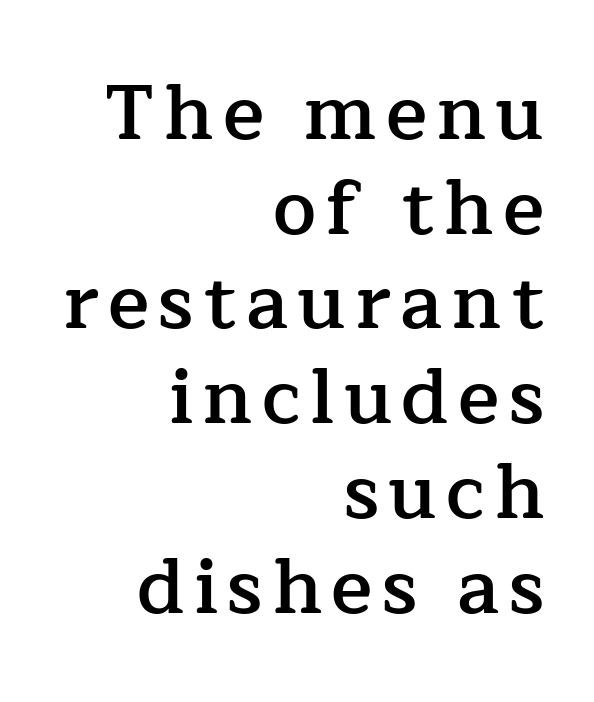
All the whitespace from short lines collects on the left. Character widths vary here, with narrow letters taking less room than wide ones. Every stem runs plumb, perpendicular to the baseline. Is this a sans? No — the strokes have serifs.
